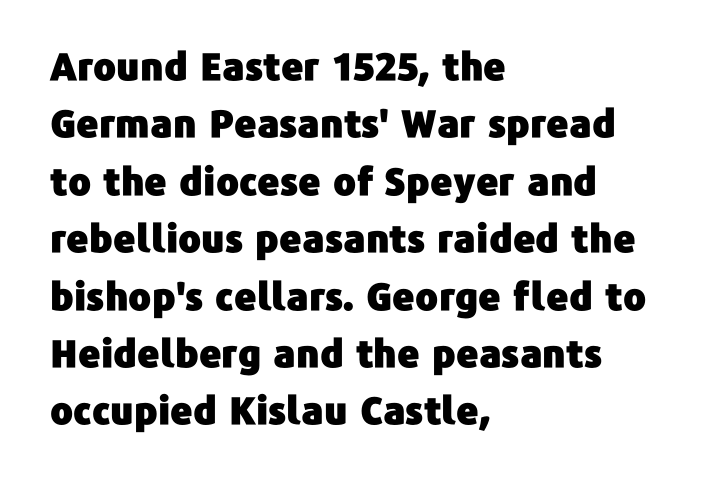
{"serif": "no", "italic": "no", "width": "normal", "stroke_contrast": "low", "x_height": "medium", "monospaced": "no", "underline": "no", "align": "left", "line_spacing": "normal", "line_spacing_ratio": 1.51, "letter_spacing": "normal", "letter_spacing_em": 0.0, "glyph_px": 38}
